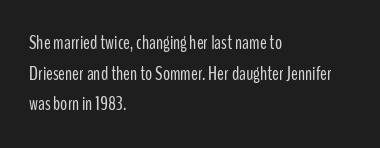
If you drew a line through each stem, it would be perfectly vertical. Students, observe: this is what conventionally led text looks like. Alignment: flush left. Decoration check: the copy has no underline.
